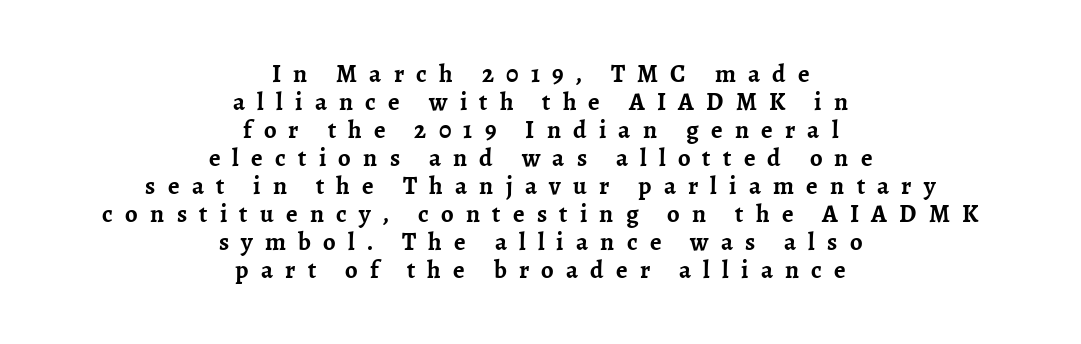
The words here are not underlined. Here the glyphs are tracked loosely, breaking word shapes into spaced letters. Nope, not italic — everything's standing straight. The lines are packed closely together with very little leading. Horizontally, the lines are justified to the midpoint only.
